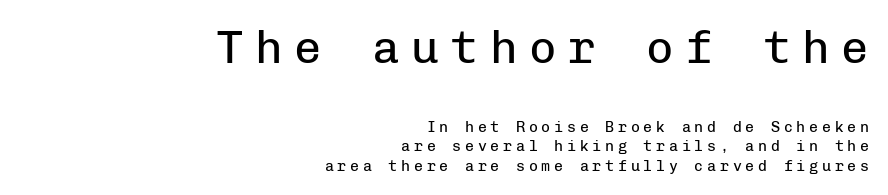
The image shows 46 px regular-weight sans-serif type, upright, monospaced; set right-aligned, normal line spacing (1.32x), unusually wide letter spacing (+0.25 em), not underlined; the first (top) block is 3.07x larger; low stroke contrast and a medium x-height.
